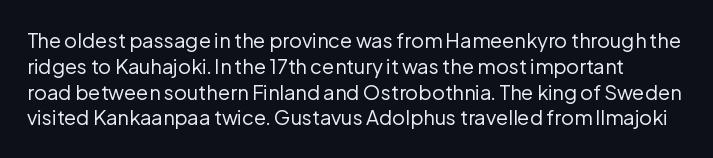
{"italic": "no", "bold": "no", "underline": "no", "line_spacing": "normal", "line_spacing_ratio": 1.29, "letter_spacing": "normal", "letter_spacing_em": 0.0, "glyph_px": 20}
